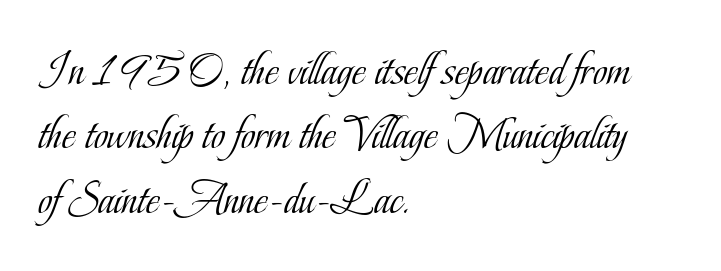
The image shows 48 px light, condensed serif type; set left-aligned, normal line spacing (1.34x), normal letter spacing, not underlined; low stroke contrast and a small x-height.
